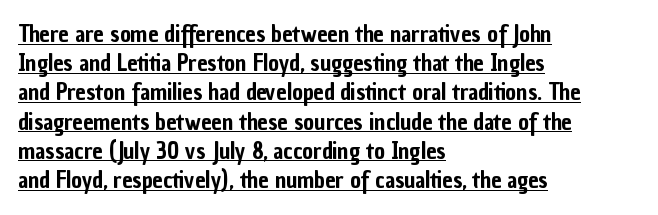
The ragged edge is on the right, which tells us the setting is flush left. The gaps between neighbouring characters are ordinary and unremarkable. Each line of the rendering has a horizontal stroke beneath the glyphs. These lines were composed using upright roman letters.
